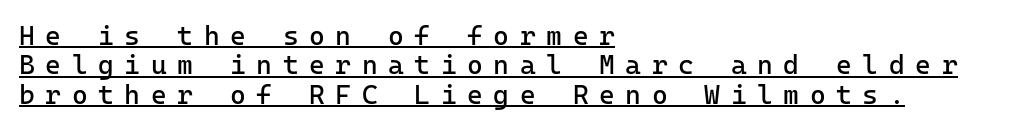
The image shows 27 px text type, upright; set left-aligned, tight line spacing (1.09x), unusually wide letter spacing (+0.39 em), underlined.
